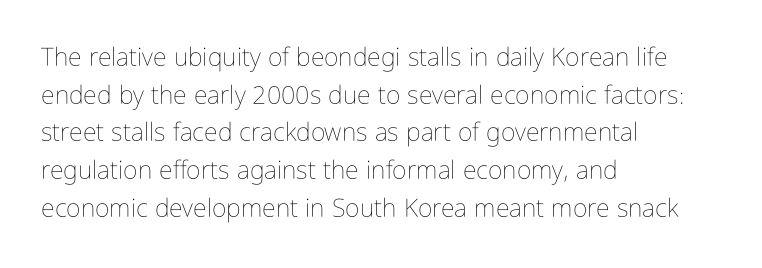
The image shows 25 px text type, upright; set left-aligned, normal line spacing (1.51x), normal letter spacing, not underlined.
